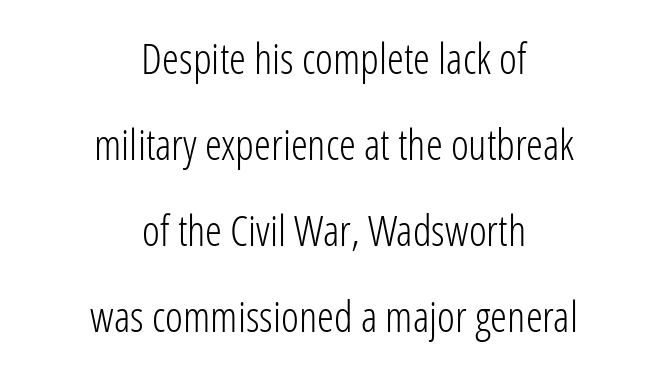
Which margin do the lines hug? Neither — every line sits in the middle. The face used here is proportionally spaced, like ordinary book or web type. This is sans-serif lettering, the kind often seen on screens and signage. Whoever set this chose breathing room over compactness in the vertical rhythm. The specimen reads as upright at a glance.
